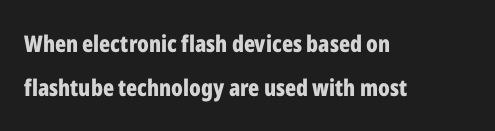
Rendered with straight, roman letterforms. What's the leading like? Stretched, with rows far apart. Underlining? Definitely not there. A classic flush-left, rag-right setting is used for this passage.
